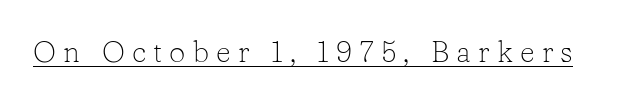
Designer's note — italics off, roman on. Beneath each row of characters lies a ruled line. Looks like regular typesetting: each glyph gets only the width it needs. Is this a heavy cut? Hardly; it is regular or lighter. Compared with typical body copy, the letter spacing here is much looser.
